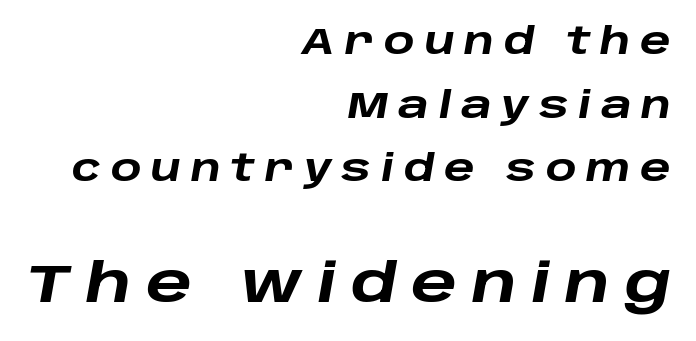
The image shows 54 px heavy, wide type, italic (leaning right); set right-aligned, line spacing 1.77x, unusually wide letter spacing (+0.27 em), not underlined; the second (bottom) block is 1.5x larger; low stroke contrast and a large x-height.
